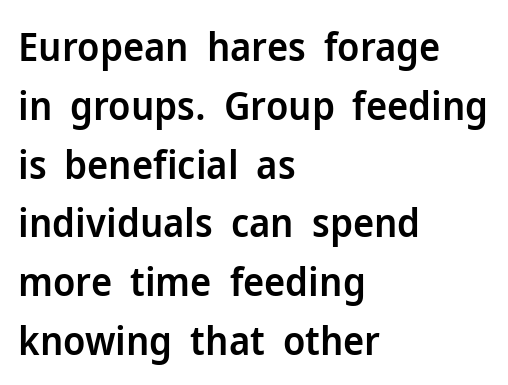
Q: Is the text bold? A: Semi-bold.
Q: Is the text italic (slanted)? A: No, it is upright.
Q: Is the typeface a serif or a sans-serif typeface? A: Sans-serif.
Q: Is the text underlined? A: No.
Q: How is the paragraph aligned? A: Left-aligned.
Q: Is the spacing between letters normal or unusually wide? A: Normal.
Q: Is the spacing between lines tight, normal or loose? A: Normal.
Q: Width (condensed, normal, or wide)? A: Normal.
Q: Stroke contrast? A: Low.
Q: x-height? A: Medium.
Q: Monospaced? A: No.
